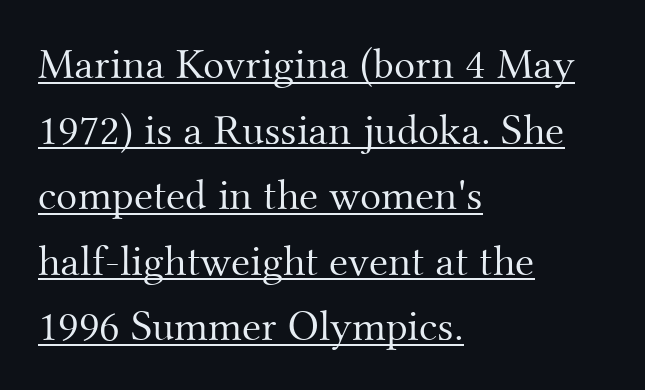
{"serif": "yes", "italic": "no", "bold": "no", "weight": "light", "width": "normal", "stroke_contrast": "medium", "x_height": "small", "monospaced": "no", "underline": "yes", "align": "left", "line_spacing": "normal", "line_spacing_ratio": 1.49, "letter_spacing": "normal", "letter_spacing_em": 0.0, "glyph_px": 44}
